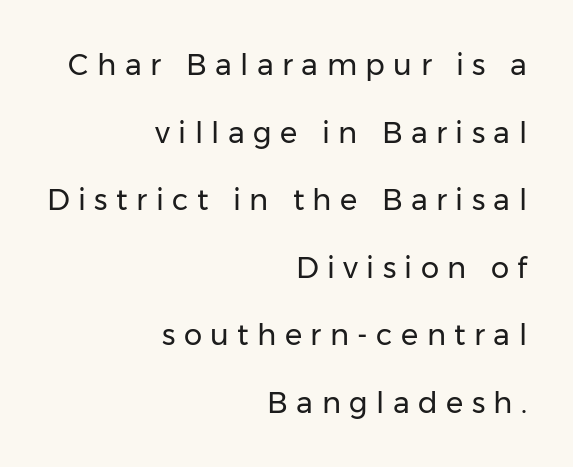
The rendering inserts visible extra space after every character. The rendering uses a large line-height, opening up the rows. Is this a fixed-width face? No — the glyphs have proportional, varying widths. The area under the type is left untouched.
